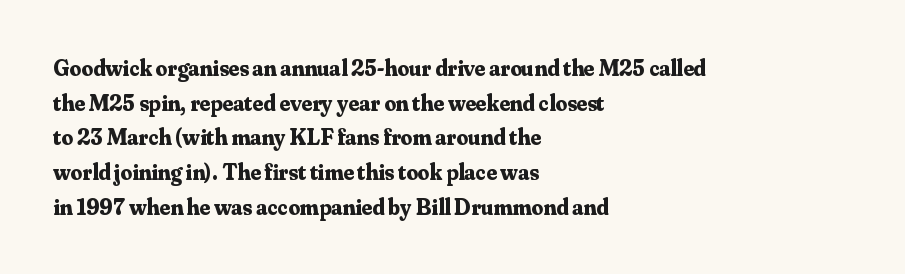
The image shows 23 px bold type, upright; set left-aligned, normal line spacing (1.51x), normal letter spacing, not underlined.
